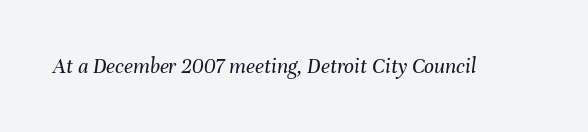
{"italic": "yes", "lean": "right", "slant_degrees": 8, "bold": "no", "underline": "no", "letter_spacing": "normal", "letter_spacing_em": 0.0, "glyph_px": 22}
